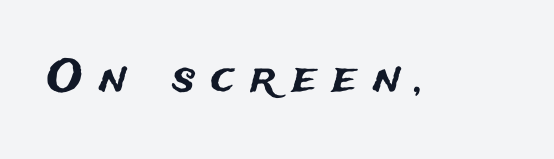
The image shows 44 px sans-serif type; set unusually wide letter spacing (+0.36 em), not underlined; medium stroke contrast and a medium x-height.
